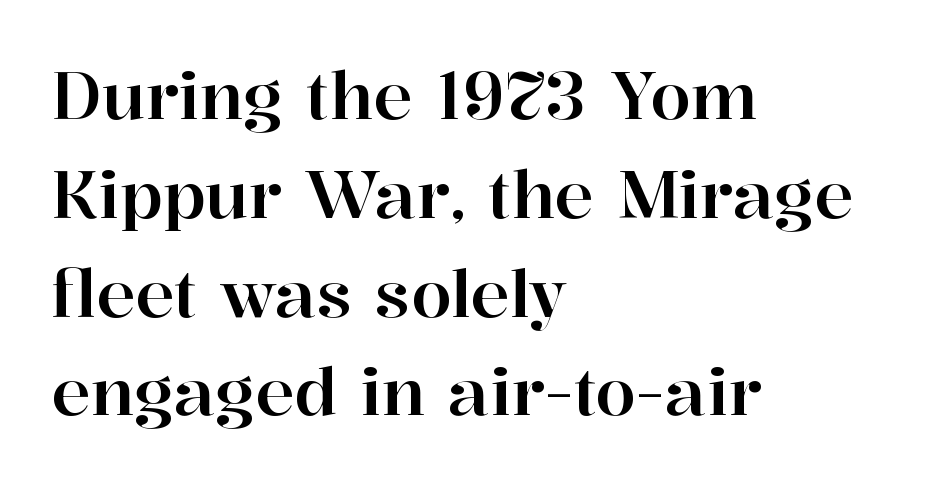
This sample has the flowing, uneven cadence of proportional lettering. Just letters on the line, the space beneath them empty. This rendering leaves character spacing at its baseline value. This is the regular roman posture of the typeface. Summary of vertical rhythm: regular, with standard interline spacing. Line beginnings align vertically; line endings do not.
